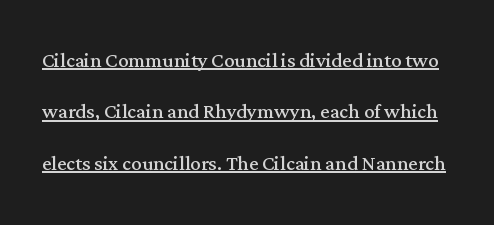
The image shows 26 px text type, upright; set loose line spacing (1.98x), normal letter spacing, underlined.
